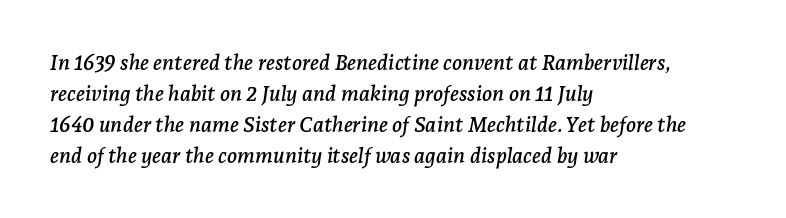
Q: Is the text italic (slanted)? A: Yes, it leans right by about 7 degrees.
Q: Is the text underlined? A: No.
Q: How is the paragraph aligned? A: Left-aligned.
Q: Is the spacing between letters normal or unusually wide? A: Normal.
Q: Is the spacing between lines tight, normal or loose? A: Normal.
